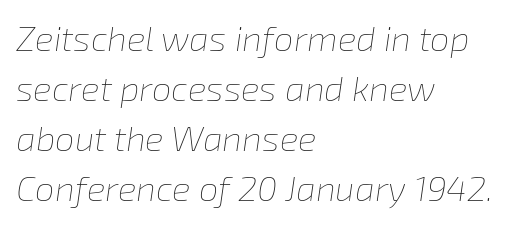
Q: Is the text bold? A: No.
Q: Is the text italic (slanted)? A: Yes, it leans right by about 8 degrees.
Q: Is the text underlined? A: No.
Q: How is the paragraph aligned? A: Left-aligned.
Q: Is the spacing between letters normal or unusually wide? A: Normal.
Q: Is the spacing between lines tight, normal or loose? A: Normal.
Q: Width (condensed, normal, or wide)? A: Normal.
Q: Stroke contrast? A: Low.
Q: x-height? A: Medium.
Q: Monospaced? A: No.
